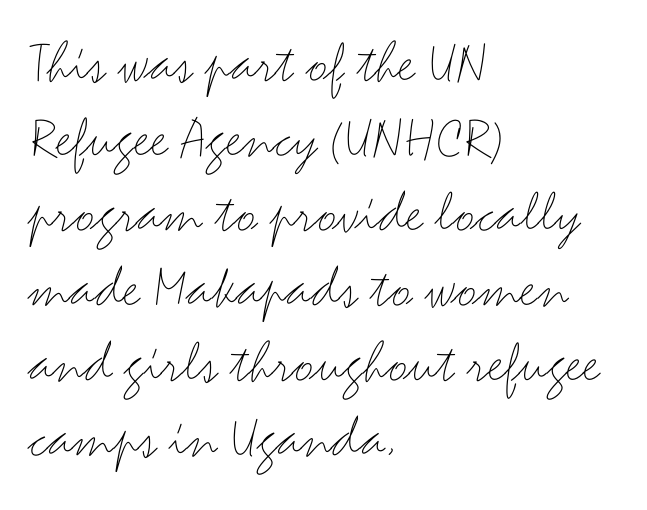
{"serif": "no", "bold": "no", "weight": "thin", "width": "wide", "stroke_contrast": "medium", "x_height": "small", "monospaced": "no", "underline": "no", "align": "left", "line_spacing_ratio": 1.23, "letter_spacing": "normal", "letter_spacing_em": 0.0, "glyph_px": 61}
